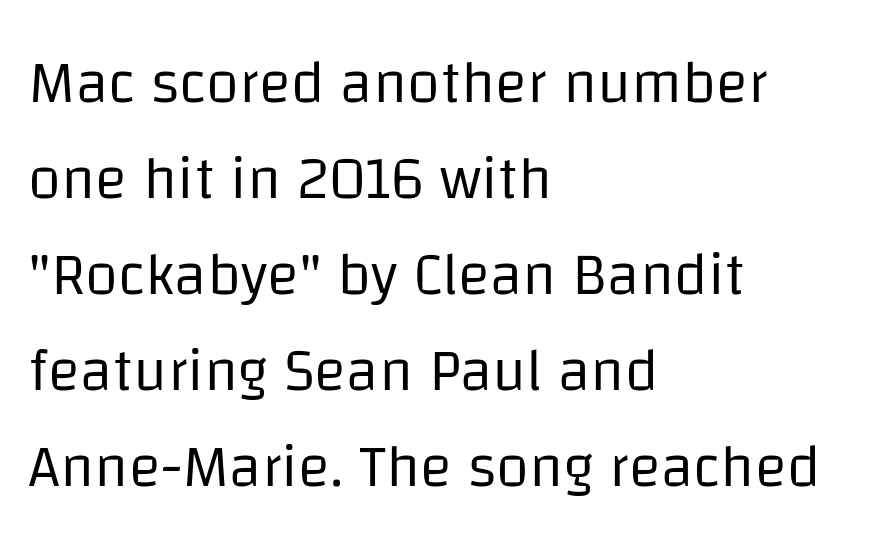
{"serif": "no", "italic": "no", "bold": "no", "weight": "regular", "width": "normal", "stroke_contrast": "low", "x_height": "large", "monospaced": "no", "underline": "no", "align": "left", "line_spacing": "normal", "line_spacing_ratio": 1.6, "letter_spacing": "normal", "letter_spacing_em": 0.0, "glyph_px": 60}
